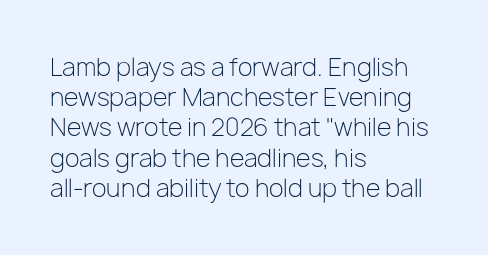
{"italic": "no", "bold": "no", "underline": "no", "align": "left", "line_spacing": "normal", "line_spacing_ratio": 1.26, "letter_spacing": "normal", "letter_spacing_em": 0.0, "glyph_px": 24}
